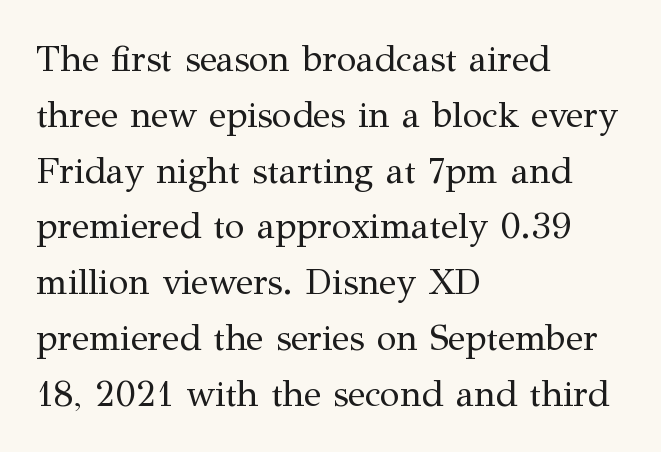
{"serif": "yes", "italic": "no", "bold": "no", "weight": "regular", "width": "normal", "stroke_contrast": "medium", "x_height": "medium", "monospaced": "no", "underline": "no", "align": "left", "line_spacing": "normal", "line_spacing_ratio": 1.55, "letter_spacing": "normal", "letter_spacing_em": 0.0, "glyph_px": 36}
